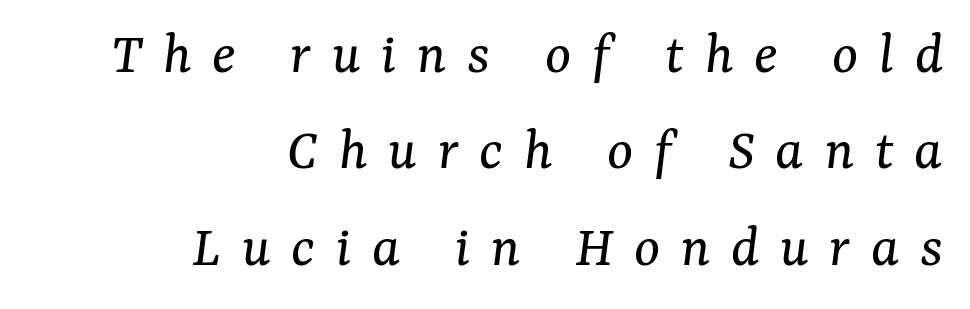
Q: Is the text bold? A: No.
Q: Is the text italic (slanted)? A: Yes, it leans right by about 7 degrees.
Q: Is the typeface a serif or a sans-serif typeface? A: Serif.
Q: Is the text underlined? A: No.
Q: How is the paragraph aligned? A: Right-aligned.
Q: Is the spacing between letters normal or unusually wide? A: Unusually wide.
Q: Is the spacing between lines tight, normal or loose? A: Normal.
Q: Width (condensed, normal, or wide)? A: Normal.
Q: Stroke contrast? A: Medium.
Q: x-height? A: Medium.
Q: Monospaced? A: No.
